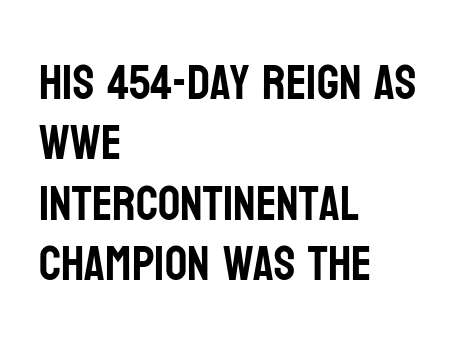
Q: Is the text italic (slanted)? A: No, it is upright.
Q: Is the typeface a serif or a sans-serif typeface? A: Sans-serif.
Q: Is the text underlined? A: No.
Q: How is the paragraph aligned? A: Left-aligned.
Q: Is the spacing between letters normal or unusually wide? A: Normal.
Q: Width (condensed, normal, or wide)? A: Condensed.
Q: Stroke contrast? A: Low.
Q: x-height? A: Large.
Q: Monospaced? A: No.
